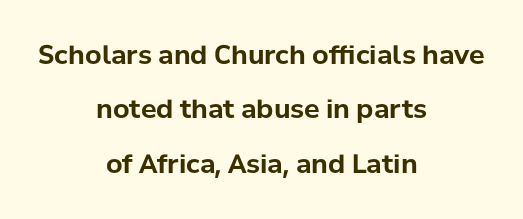
{"italic": "no", "bold": "yes", "underline": "no", "align": "center", "line_spacing": "loose", "line_spacing_ratio": 2.09, "letter_spacing": "normal", "letter_spacing_em": 0.0, "glyph_px": 26}
